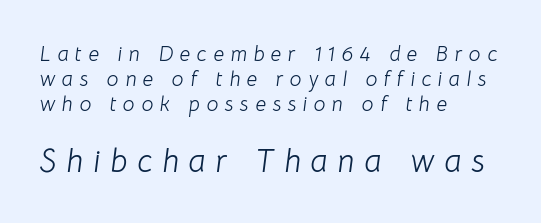
Top chunk: small. Bottom chunk: large. The space beneath each line is pristine and unruled. The text block is weighted toward the left margin, trailing off unevenly rightward. You can tell it's italic because the verticals aren't actually vertical.
